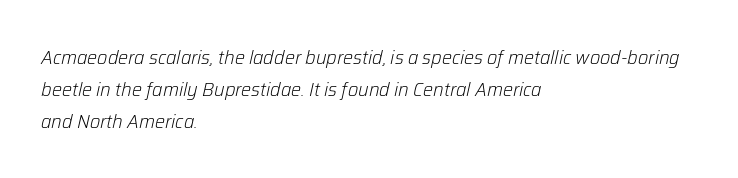
The image shows 20 px text type, italic (leaning right); set left-aligned, normal line spacing (1.6x), normal letter spacing, not underlined.
